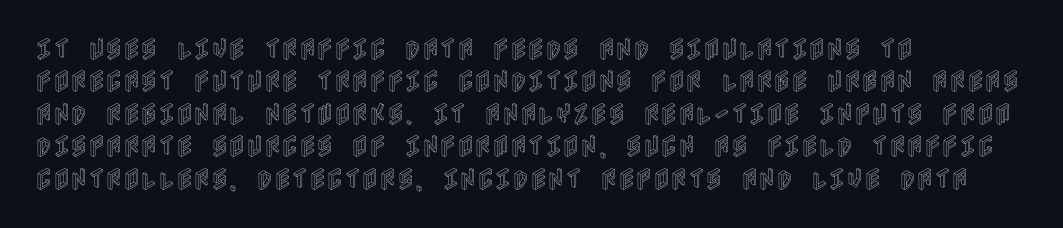
{"italic": "no", "underline": "no", "align": "left", "line_spacing": "normal", "line_spacing_ratio": 1.35, "letter_spacing": "normal", "letter_spacing_em": 0.0, "glyph_px": 24}
